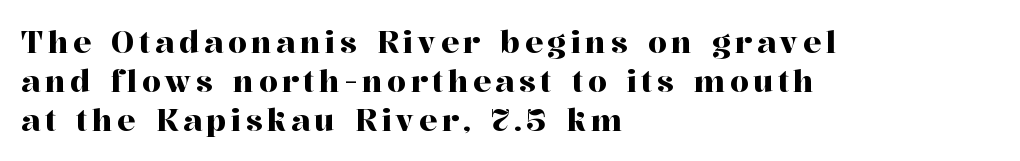
{"serif": "yes", "italic": "no", "width": "normal", "stroke_contrast": "high", "x_height": "medium", "monospaced": "no", "underline": "no", "align": "left", "line_spacing": "normal", "line_spacing_ratio": 1.3, "glyph_px": 30}
